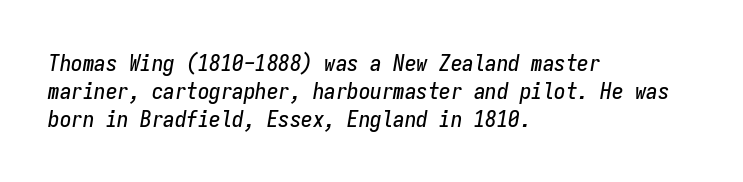
Q: Is the text italic (slanted)? A: Yes, it leans right by about 9 degrees.
Q: Is the text underlined? A: No.
Q: How is the paragraph aligned? A: Left-aligned.
Q: Is the spacing between letters normal or unusually wide? A: Normal.
